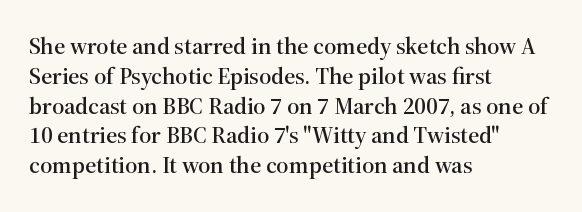
Q: Is the text italic (slanted)? A: No, it is upright.
Q: Is the text underlined? A: No.
Q: How is the paragraph aligned? A: Left-aligned.
Q: Is the spacing between letters normal or unusually wide? A: Normal.
